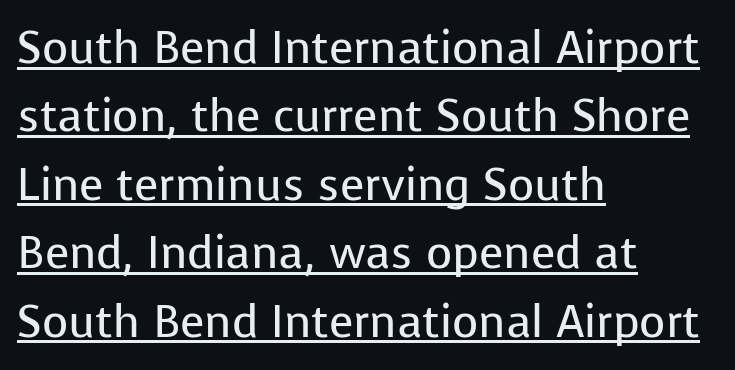
The face used here is proportionally spaced, like ordinary book or web type. Is this a heavy cut? Hardly; it is regular or lighter. Is the letter spacing exaggerated? No — it looks like the ordinary default. Stroke terminals: plain, sans-serif. Quick note: interline space is typical.
